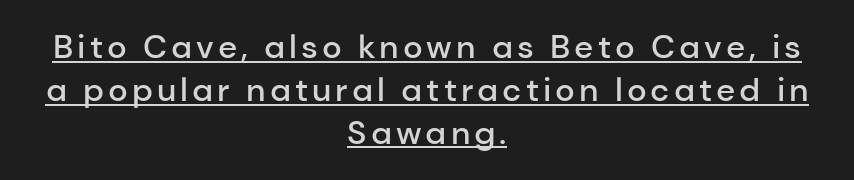
Q: Is the text bold? A: Semi-bold.
Q: Is the text italic (slanted)? A: No, it is upright.
Q: Is the typeface a serif or a sans-serif typeface? A: Sans-serif.
Q: Is the text underlined? A: Yes.
Q: How is the paragraph aligned? A: Centered.
Q: Is the spacing between lines tight, normal or loose? A: Normal.
Q: Width (condensed, normal, or wide)? A: Normal.
Q: Stroke contrast? A: Low.
Q: x-height? A: Medium.
Q: Monospaced? A: No.
